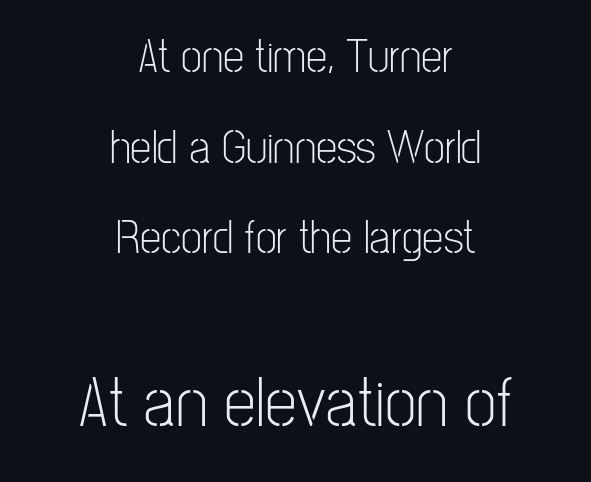
Q: Is the text bold? A: No.
Q: Is the text italic (slanted)? A: No, it is upright.
Q: Is the typeface a serif or a sans-serif typeface? A: Sans-serif.
Q: Is the text underlined? A: No.
Q: How is the paragraph aligned? A: Centered.
Q: Is the spacing between letters normal or unusually wide? A: Normal.
Q: Which block of text is set in a larger size, the first (top) or the second (bottom)? A: The second (bottom) one.
Q: Width (condensed, normal, or wide)? A: Condensed.
Q: Stroke contrast? A: Low.
Q: x-height? A: Medium.
Q: Monospaced? A: No.
